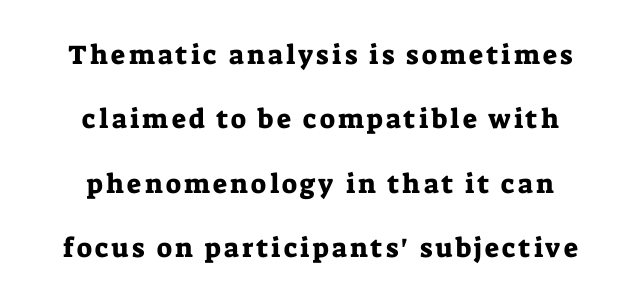
{"italic": "no", "underline": "no", "align": "center", "line_spacing": "loose", "line_spacing_ratio": 2.38, "glyph_px": 27}
